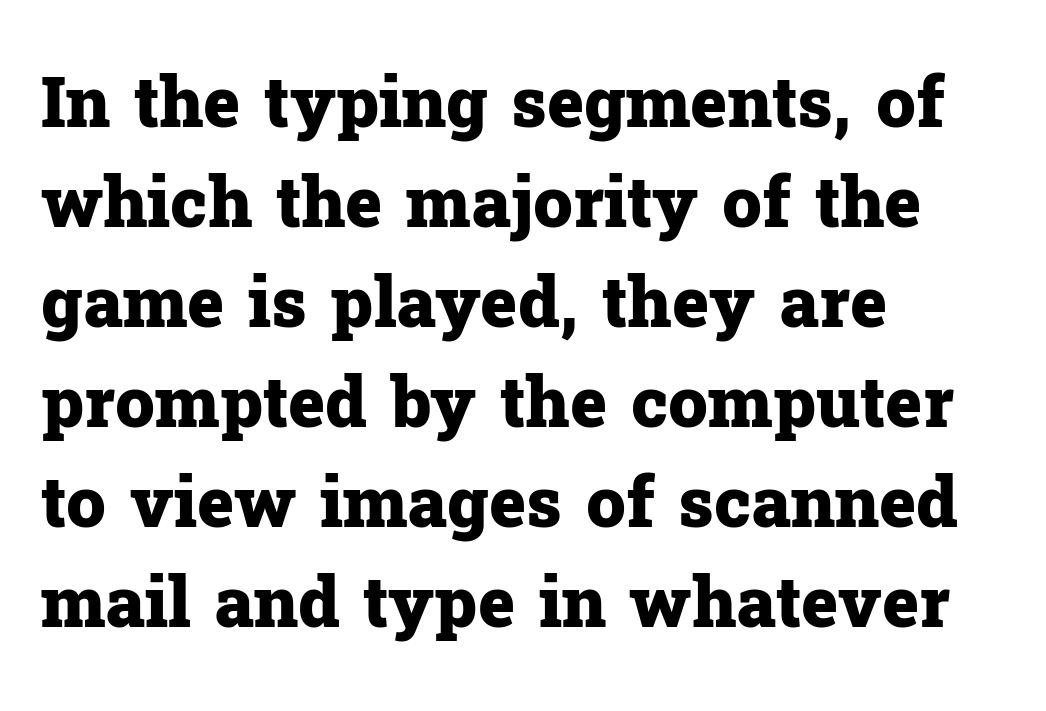
The baseline area is clear. What weight is shown? A full bold with thick strokes. How are the letters spaced? Ordinarily, with no added tracking. The rendering anchors every line to the left-hand side. Posture: straight, roman, zero tilt. The line-height multiplier appears to be the usual default.
